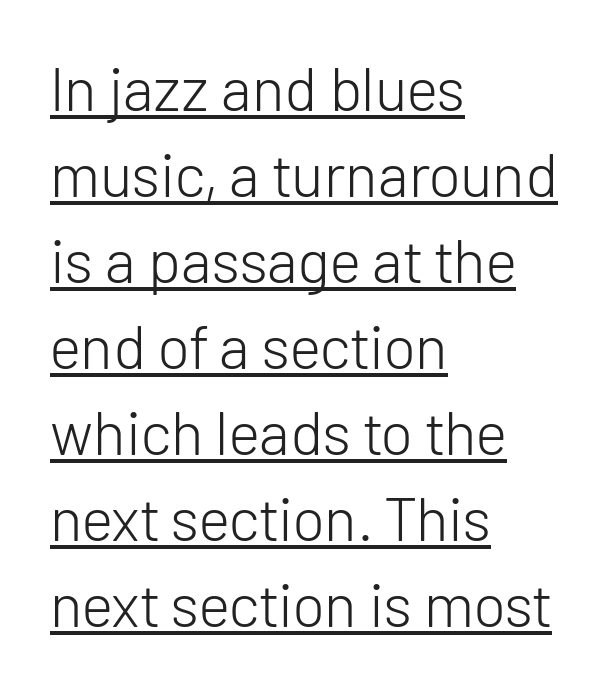
Vertical spacing — default. Nothing unusual about the tracking: characters are spaced as the font intends. Somebody hit Ctrl+U on this one — the words are underlined. The text was rendered using a sans face with plain stroke endings. No letter is thick-stroked: the sample isn't bold.
